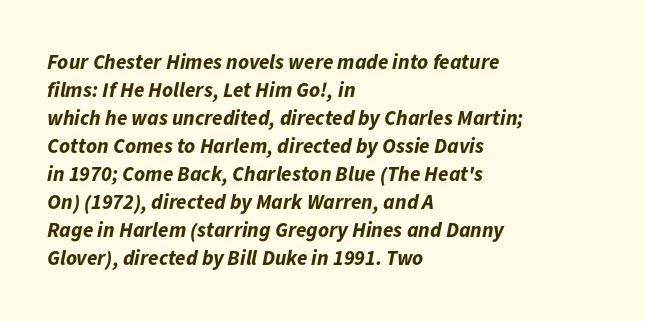
Q: Is the text bold? A: Yes.
Q: Is the text italic (slanted)? A: Yes, it leans right by about 11 degrees.
Q: Is the text underlined? A: No.
Q: How is the paragraph aligned? A: Left-aligned.
Q: Is the spacing between letters normal or unusually wide? A: Normal.
Q: Is the spacing between lines tight, normal or loose? A: Normal.
